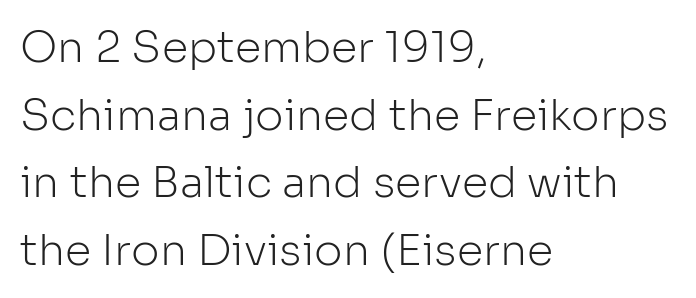
Q: Is the text bold? A: No.
Q: Is the text italic (slanted)? A: No, it is upright.
Q: Is the typeface a serif or a sans-serif typeface? A: Sans-serif.
Q: Is the text underlined? A: No.
Q: How is the paragraph aligned? A: Left-aligned.
Q: Is the spacing between letters normal or unusually wide? A: Normal.
Q: Is the spacing between lines tight, normal or loose? A: Normal.
Q: Width (condensed, normal, or wide)? A: Normal.
Q: Stroke contrast? A: Low.
Q: x-height? A: Medium.
Q: Monospaced? A: No.
